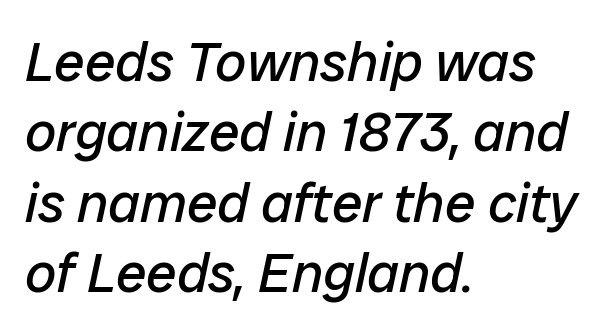
The image shows 55 px regular-weight type, italic (leaning right); set left-aligned, normal line spacing (1.28x), normal letter spacing, not underlined; low stroke contrast and a medium x-height.
